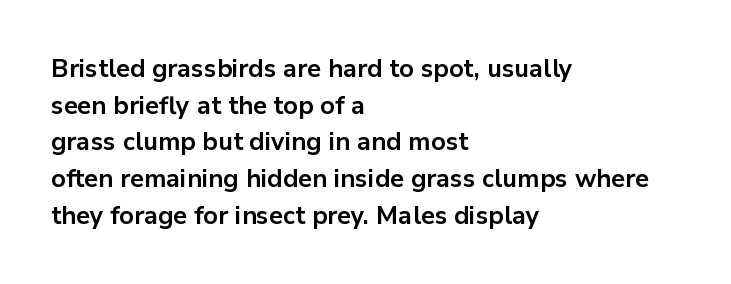
{"italic": "no", "bold": "yes", "underline": "no", "align": "left", "line_spacing": "normal", "line_spacing_ratio": 1.47, "letter_spacing": "normal", "letter_spacing_em": 0.0, "glyph_px": 25}
